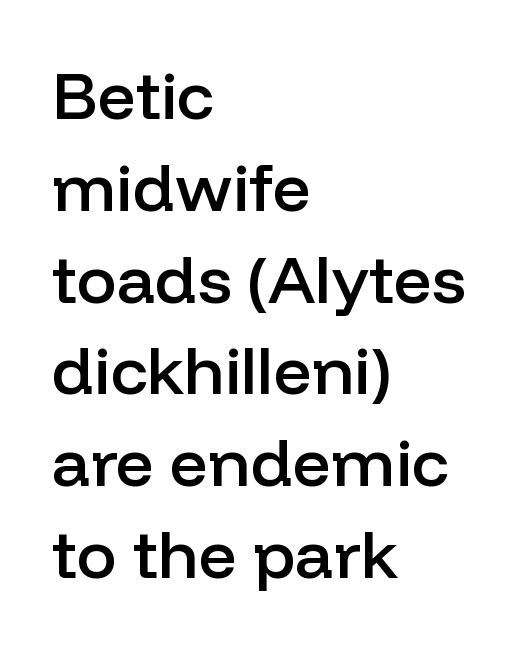
{"serif": "no", "italic": "no", "bold": "semi", "weight": "semibold", "width": "normal", "stroke_contrast": "low", "x_height": "medium", "monospaced": "no", "underline": "no", "align": "left", "line_spacing": "normal", "line_spacing_ratio": 1.37, "letter_spacing": "normal", "letter_spacing_em": 0.0, "glyph_px": 67}
